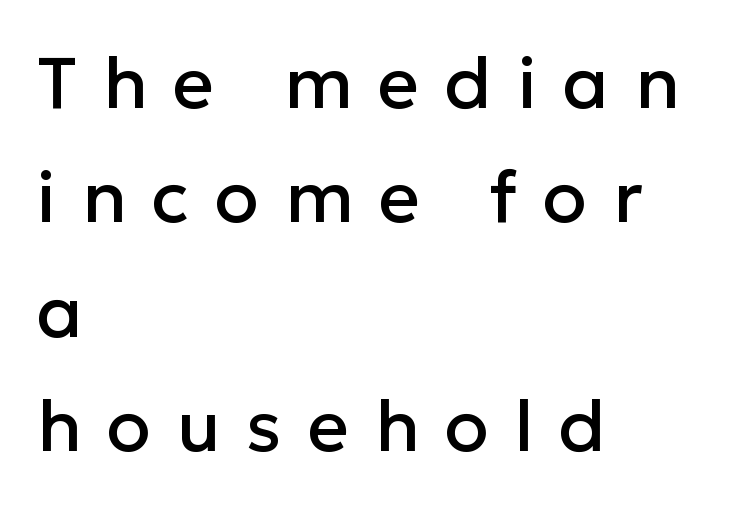
Q: Is the text italic (slanted)? A: No, it is upright.
Q: Is the typeface a serif or a sans-serif typeface? A: Sans-serif.
Q: Is the text underlined? A: No.
Q: How is the paragraph aligned? A: Left-aligned.
Q: Is the spacing between letters normal or unusually wide? A: Unusually wide.
Q: Is the spacing between lines tight, normal or loose? A: Normal.
Q: Width (condensed, normal, or wide)? A: Normal.
Q: Stroke contrast? A: Low.
Q: x-height? A: Medium.
Q: Monospaced? A: No.
